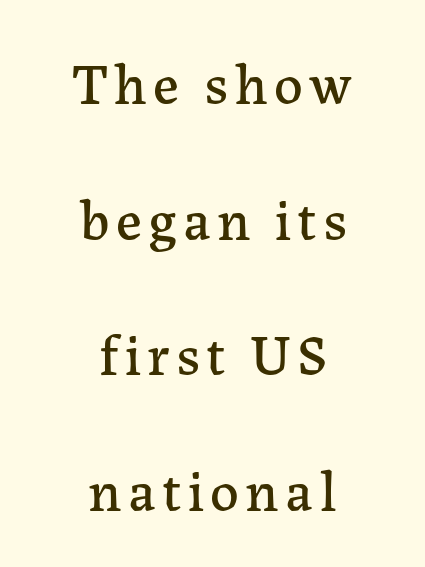
The image shows 57 px serif type, upright; set centered, loose line spacing (2.38x), not underlined; low stroke contrast and a medium x-height.
